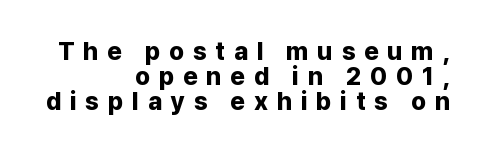
Q: Is the text bold? A: Yes.
Q: Is the text italic (slanted)? A: No, it is upright.
Q: Is the text underlined? A: No.
Q: How is the paragraph aligned? A: Right-aligned.
Q: Is the spacing between letters normal or unusually wide? A: Unusually wide.
Q: Is the spacing between lines tight, normal or loose? A: Tight.
